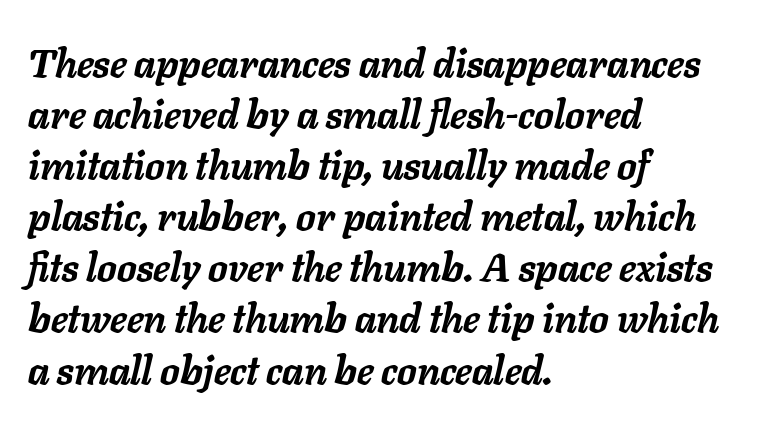
{"italic": "yes", "lean": "right", "slant_degrees": 11, "bold": "yes", "weight": "semibold", "width": "normal", "stroke_contrast": "low", "x_height": "medium", "monospaced": "no", "underline": "no", "align": "left", "line_spacing": "normal", "line_spacing_ratio": 1.31, "letter_spacing": "normal", "letter_spacing_em": 0.0, "glyph_px": 39}
